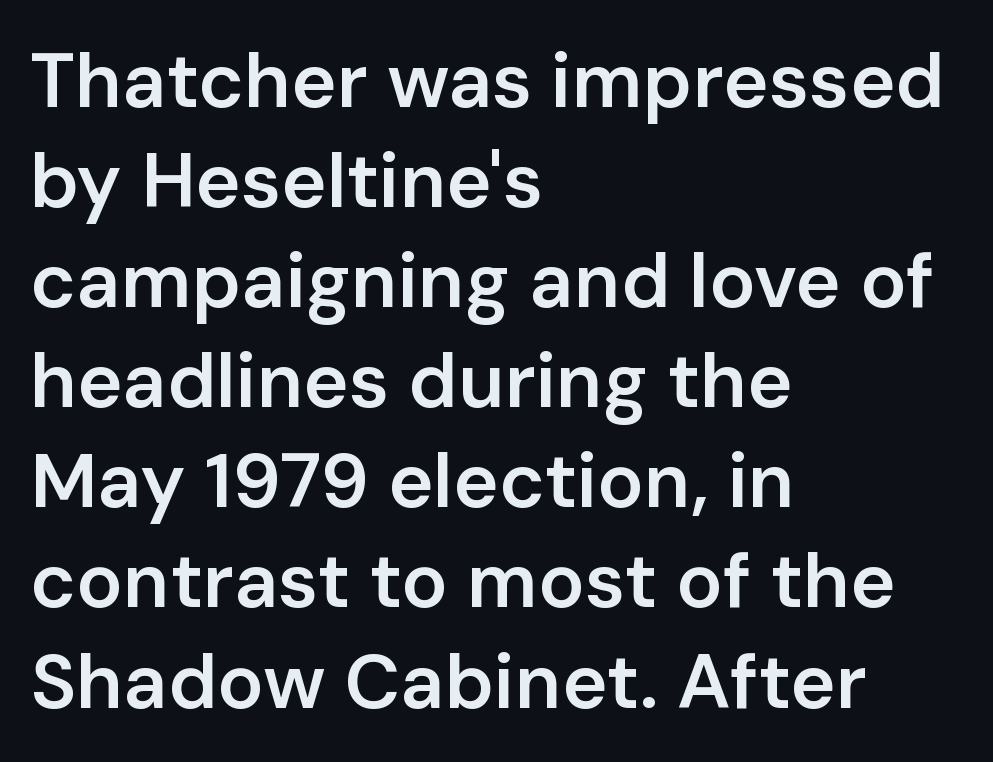
Nothing sits at the stroke ends, so this counts as sans-serif. Honestly, the row spacing looks completely unremarkable. Check the space under the baseline: it is left empty. The letterforms sit shoulder to shoulder at normal distance. Bold? Not quite — semibold, heavier than regular but stopping short. Line beginnings align vertically; line endings do not.
